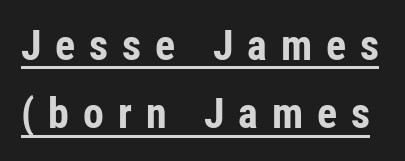
{"serif": "no", "italic": "no", "bold": "yes", "weight": "bold", "width": "condensed", "stroke_contrast": "low", "x_height": "medium", "monospaced": "no", "underline": "yes", "line_spacing": "normal", "line_spacing_ratio": 1.63, "letter_spacing": "wide", "letter_spacing_em": 0.33, "glyph_px": 42}
